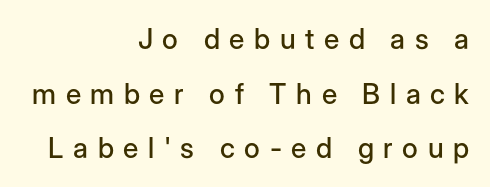
Compared with typical body copy, the letter spacing here is much looser. The block of text is sparse from top to bottom, with ample space between rows. Looks like regular typesetting: each glyph gets only the width it needs. Underline: absent. All the whitespace from short lines collects on the left. A typesetter would mark this as roman, not italic.
